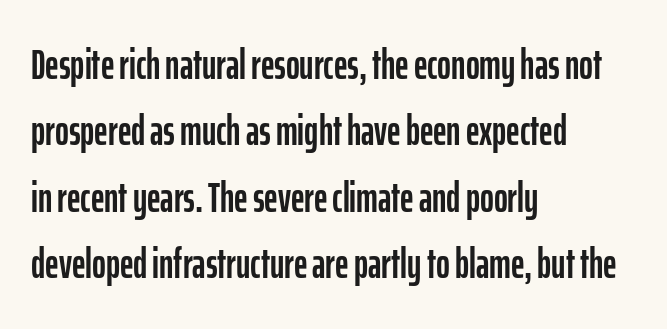
Q: Is the text italic (slanted)? A: No, it is upright.
Q: Is the typeface a serif or a sans-serif typeface? A: Sans-serif.
Q: Is the text underlined? A: No.
Q: How is the paragraph aligned? A: Left-aligned.
Q: Is the spacing between letters normal or unusually wide? A: Normal.
Q: Is the spacing between lines tight, normal or loose? A: Normal.
Q: Width (condensed, normal, or wide)? A: Condensed.
Q: Stroke contrast? A: Low.
Q: x-height? A: Medium.
Q: Monospaced? A: No.
